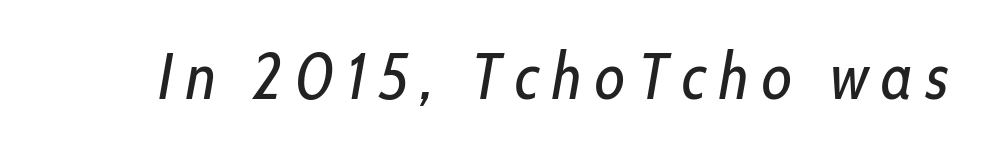
Think of a printed novel: that variable character pitch is what you see here. The cut favours lightness, reaching ordinary text weight at its darkest. The specimen reads as italic at a glance. In terms of letterspacing, this is a distinctly airy, spread setting. Check the space under the baseline: it is left empty.
